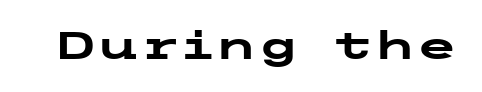
The image shows 38 px heavy, wide sans-serif type, upright; set normal letter spacing, not underlined; low stroke contrast and a medium x-height.
